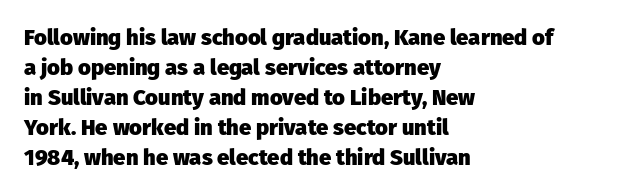
Italic: no, the glyphs are upright roman. Standard letterfit; no display-style spreading of the glyphs. Glance below the letters and you will spot only blank space. Its strokes are broad and dark, the hallmark of bold type.
